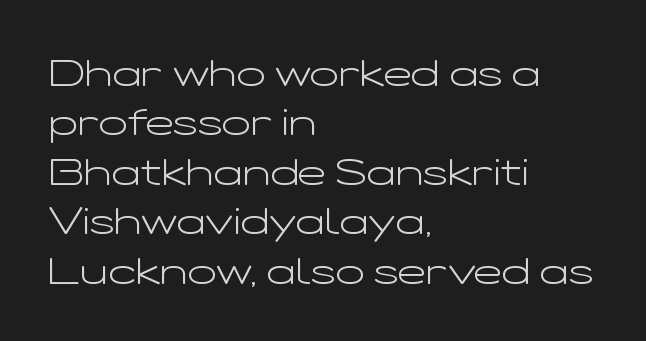
The image shows 38 px light, wide sans-serif type, upright; set left-aligned, normal line spacing (1.3x), normal letter spacing, not underlined; low stroke contrast and a medium x-height.
